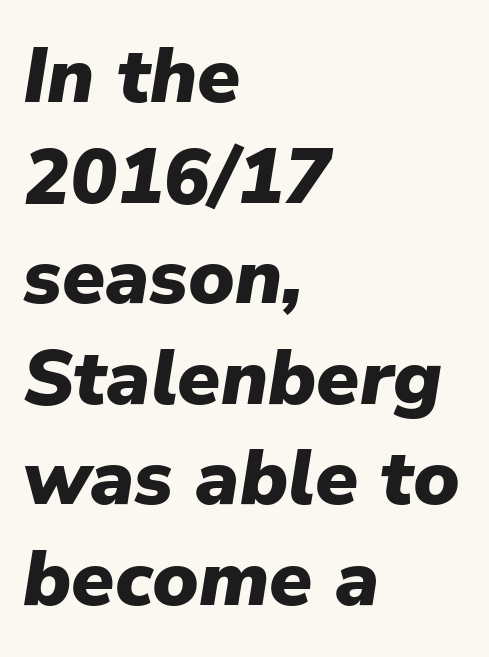
This is oblique type, the kind used for emphasis or titles. Nothing unusual about the tracking: characters are spaced as the font intends. Horizontally, the lines are justified to the leading edge only. The passage shown is typed in a proportional face where columns would drift. How heavy is the stroke? Heavy — this is a bold.
